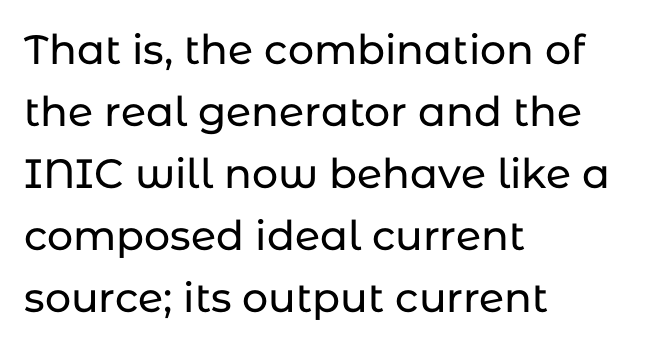
The image shows 41 px sans-serif type, upright; set left-aligned, normal line spacing (1.51x), normal letter spacing, not underlined; low stroke contrast and a medium x-height.
